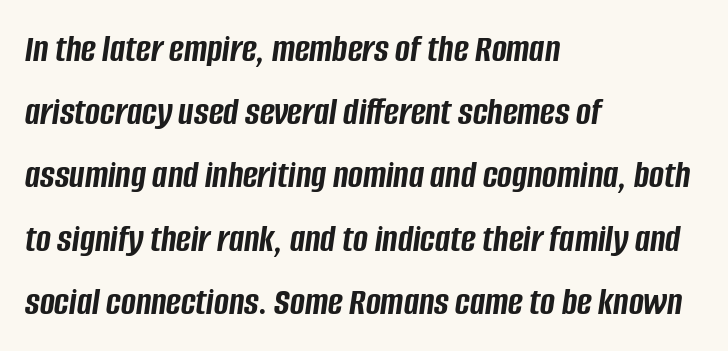
Q: Is the text bold? A: Yes.
Q: Is the text italic (slanted)? A: Yes, it leans right by about 8 degrees.
Q: Is the text underlined? A: No.
Q: How is the paragraph aligned? A: Left-aligned.
Q: Is the spacing between letters normal or unusually wide? A: Normal.
Q: Is the spacing between lines tight, normal or loose? A: Normal.
Q: Width (condensed, normal, or wide)? A: Condensed.
Q: Stroke contrast? A: Low.
Q: x-height? A: Large.
Q: Monospaced? A: No.
